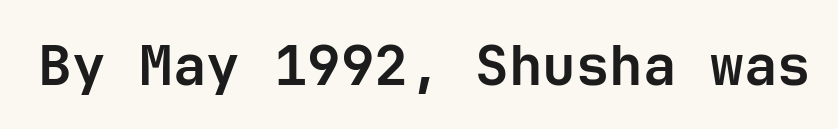
{"serif": "no", "italic": "no", "bold": "yes", "weight": "bold", "width": "normal", "stroke_contrast": "low", "x_height": "medium", "monospaced": "yes", "underline": "no", "letter_spacing": "normal", "letter_spacing_em": 0.0, "glyph_px": 56}
